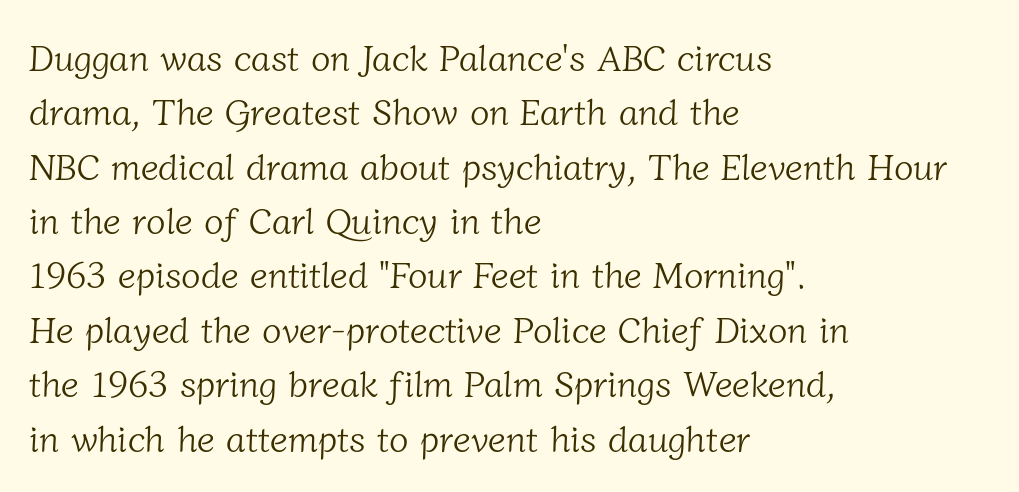
The image shows 36 px light serif type; set left-aligned, normal line spacing (1.51x), normal letter spacing, not underlined; low stroke contrast and a medium x-height.
